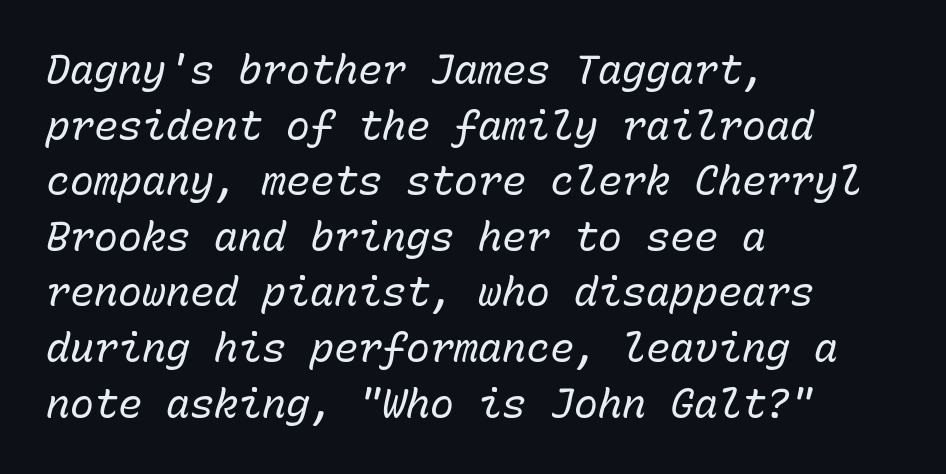
Q: Is the text bold? A: No.
Q: Is the text italic (slanted)? A: Yes, it leans right by about 15 degrees.
Q: Is the text underlined? A: No.
Q: How is the paragraph aligned? A: Left-aligned.
Q: Is the spacing between letters normal or unusually wide? A: Normal.
Q: Is the spacing between lines tight, normal or loose? A: Normal.
Q: Width (condensed, normal, or wide)? A: Normal.
Q: Stroke contrast? A: Low.
Q: x-height? A: Medium.
Q: Monospaced? A: Yes.
